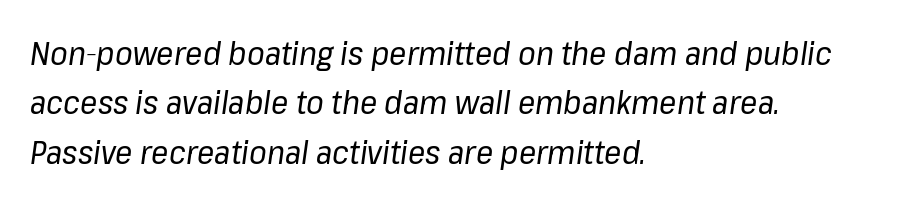
The image shows 32 px regular-weight type, italic (leaning right); set left-aligned, normal line spacing (1.54x), normal letter spacing, not underlined; low stroke contrast and a medium x-height.
